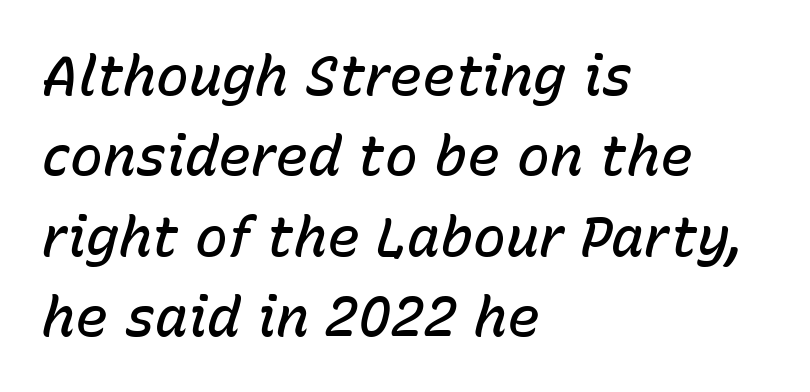
The image shows 55 px semibold type, italic (leaning right); set left-aligned, normal line spacing (1.46x), normal letter spacing, not underlined; low stroke contrast and a medium x-height.
